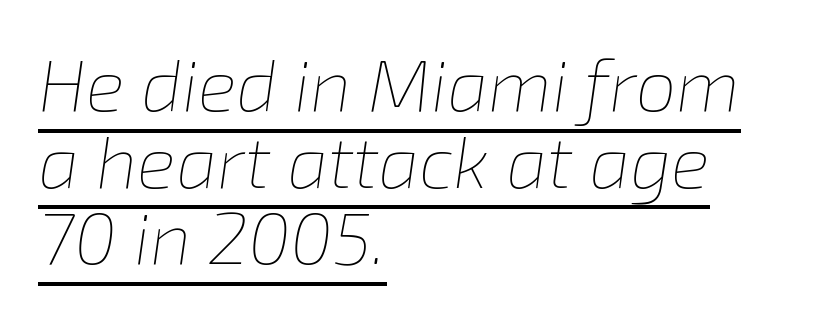
{"italic": "yes", "lean": "right", "slant_degrees": 8, "bold": "no", "weight": "thin", "width": "normal", "stroke_contrast": "low", "x_height": "medium", "monospaced": "no", "underline": "yes", "align": "left", "line_spacing": "tight", "line_spacing_ratio": 1.05, "letter_spacing": "normal", "letter_spacing_em": 0.0, "glyph_px": 73}
